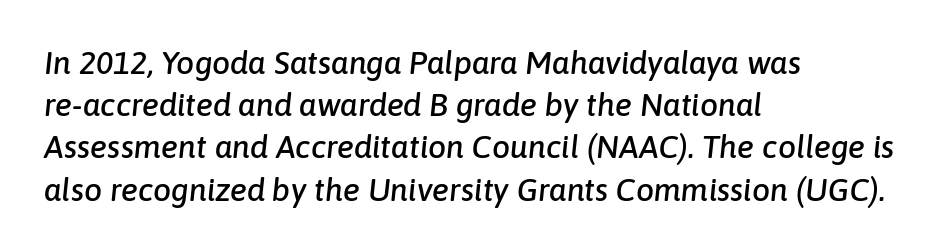
The space between consecutive lines is moderate. Compared with a centered layout, this one pins lines to the left instead. Unmarked baselines from the first word to the last. Students, note that the glyphs here touch the page at normal intervals.
